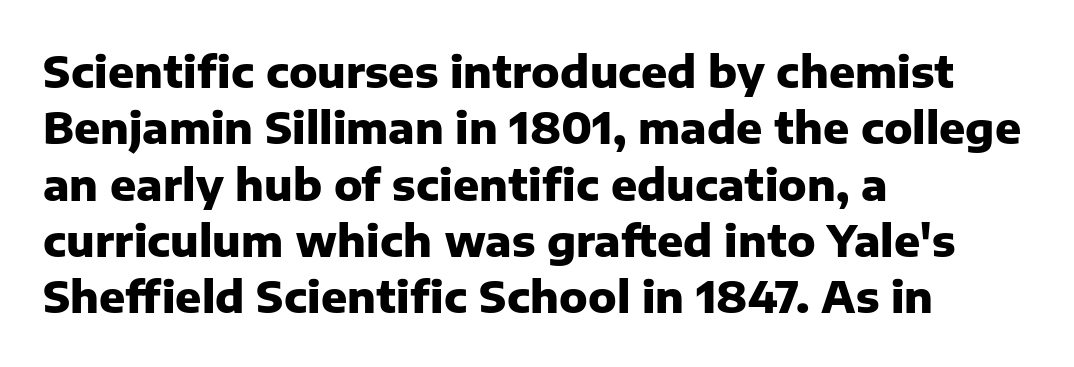
Q: Is the text bold? A: Yes.
Q: Is the text italic (slanted)? A: No, it is upright.
Q: Is the typeface a serif or a sans-serif typeface? A: Sans-serif.
Q: Is the text underlined? A: No.
Q: How is the paragraph aligned? A: Left-aligned.
Q: Is the spacing between letters normal or unusually wide? A: Normal.
Q: Is the spacing between lines tight, normal or loose? A: Normal.
Q: Width (condensed, normal, or wide)? A: Normal.
Q: Stroke contrast? A: Low.
Q: x-height? A: Medium.
Q: Monospaced? A: No.
